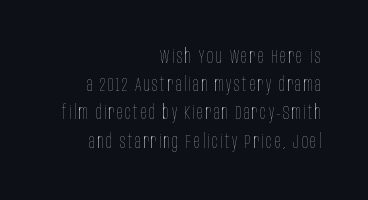
Q: Is the text bold? A: No.
Q: Is the text italic (slanted)? A: No, it is upright.
Q: Is the text underlined? A: No.
Q: How is the paragraph aligned? A: Right-aligned.
Q: Is the spacing between lines tight, normal or loose? A: Normal.
